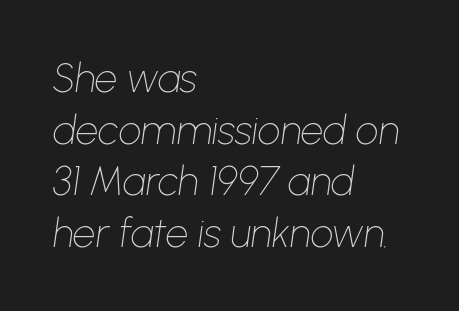
A typesetter would call this proportional, since set widths differ per character. What stands out about the letter spacing? Nothing — it is the standard amount. The font's italic variant was chosen for this text. Horizontal bands of white between lines are of average thickness. The strokes are not fattened; the text isn't bold. No word sits above an underline.
